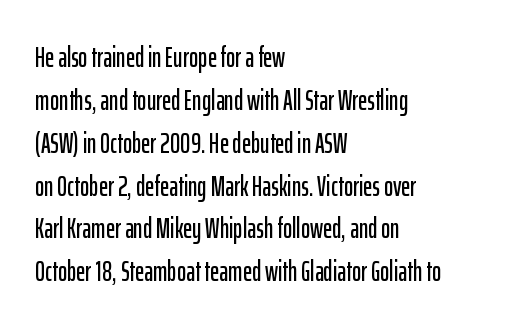
{"serif": "no", "italic": "no", "width": "condensed", "stroke_contrast": "low", "x_height": "medium", "monospaced": "no", "underline": "no", "align": "left", "line_spacing": "normal", "line_spacing_ratio": 1.53, "letter_spacing": "normal", "letter_spacing_em": 0.0, "glyph_px": 28}
